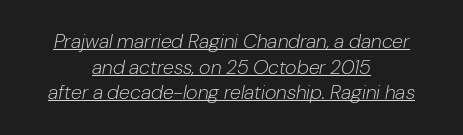
{"italic": "yes", "lean": "right", "slant_degrees": 10, "bold": "no", "underline": "yes", "align": "center", "line_spacing": "normal", "line_spacing_ratio": 1.28, "letter_spacing": "normal", "letter_spacing_em": 0.0, "glyph_px": 20}
